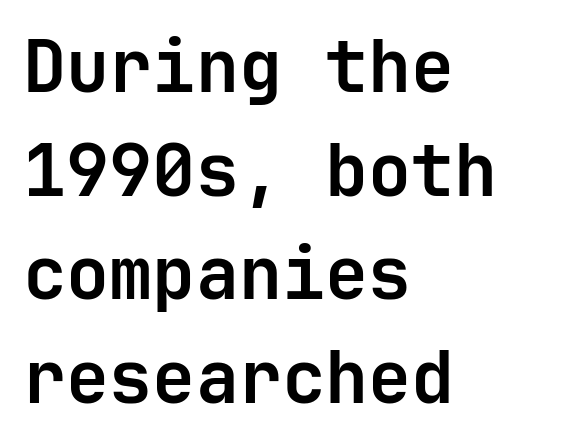
The image shows 72 px semibold sans-serif type, upright; set left-aligned, normal line spacing (1.44x), normal letter spacing, not underlined; low stroke contrast and a medium x-height.
